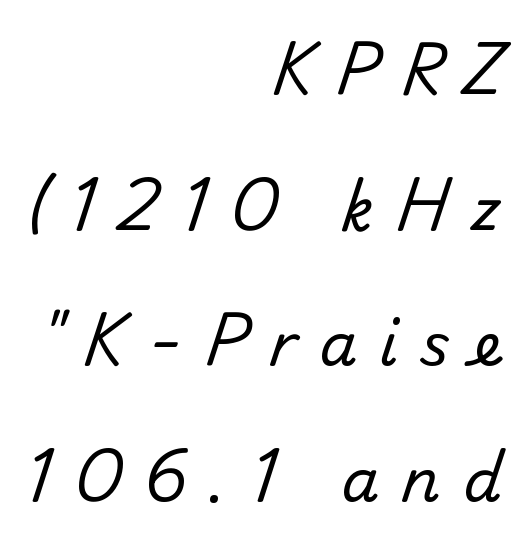
{"serif": "no", "bold": "no", "weight": "regular", "width": "normal", "stroke_contrast": "low", "x_height": "small", "monospaced": "no", "underline": "no", "align": "right", "line_spacing": "loose", "line_spacing_ratio": 2.26, "letter_spacing": "wide", "letter_spacing_em": 0.38, "glyph_px": 60}
